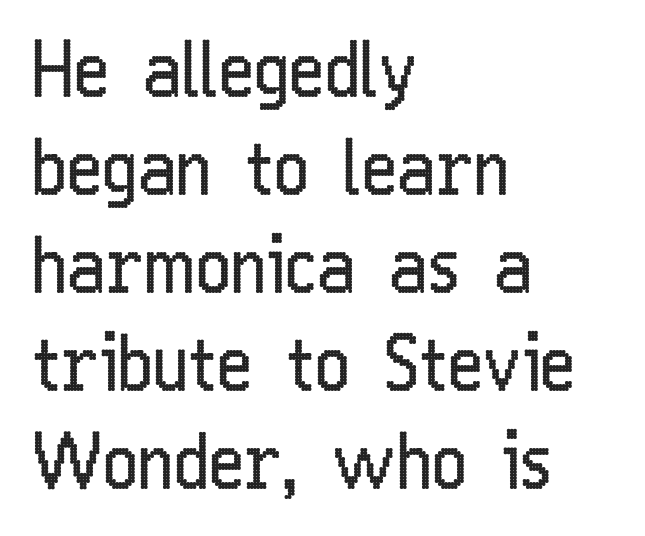
The image shows 76 px regular-weight, condensed sans-serif type, upright; set left-aligned, normal line spacing (1.29x), normal letter spacing, not underlined; low stroke contrast and a medium x-height.
